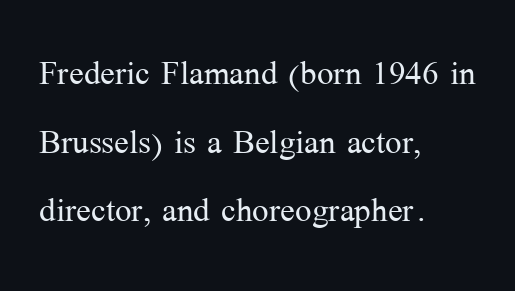
Q: Is the text bold? A: No.
Q: Is the text italic (slanted)? A: No, it is upright.
Q: Is the typeface a serif or a sans-serif typeface? A: Serif.
Q: Is the text underlined? A: No.
Q: How is the paragraph aligned? A: Left-aligned.
Q: Is the spacing between letters normal or unusually wide? A: Normal.
Q: Is the spacing between lines tight, normal or loose? A: Normal.
Q: Width (condensed, normal, or wide)? A: Normal.
Q: Stroke contrast? A: Medium.
Q: x-height? A: Medium.
Q: Monospaced? A: No.
